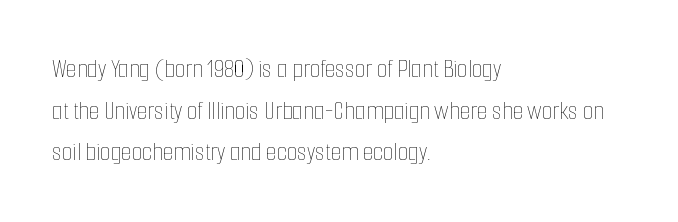
Q: Is the text bold? A: No.
Q: Is the text italic (slanted)? A: No, it is upright.
Q: Is the text underlined? A: No.
Q: How is the paragraph aligned? A: Left-aligned.
Q: Is the spacing between letters normal or unusually wide? A: Normal.
Q: Is the spacing between lines tight, normal or loose? A: Normal.
